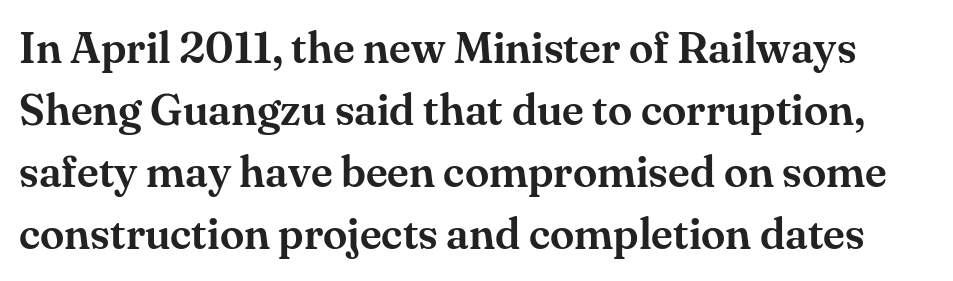
The image shows 44 px serif type, upright; set normal line spacing (1.41x), normal letter spacing, not underlined; medium stroke contrast and a small x-height.
